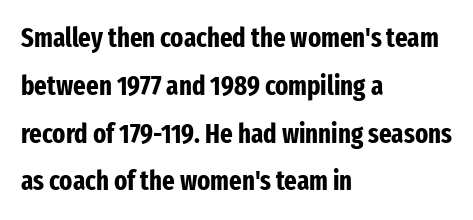
The image shows 27 px bold type, upright; set left-aligned, line spacing 1.77x, normal letter spacing, not underlined.
